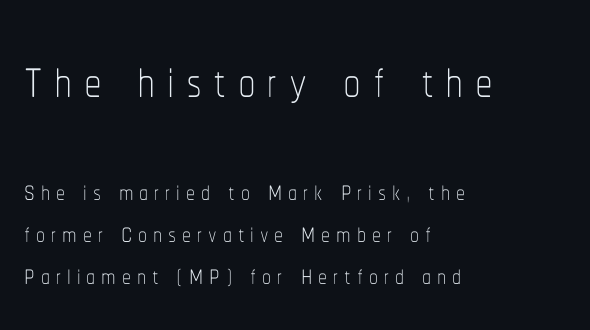
The image shows 71 px thin, condensed type, upright; set left-aligned, line spacing 1.16x, not underlined; the first (top) block is 1.97x larger; low stroke contrast and a medium x-height.
